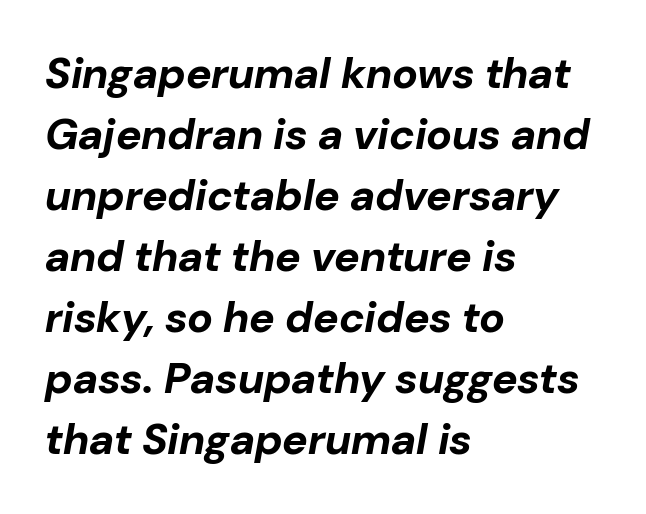
The image shows 43 px bold type, italic (leaning right); set left-aligned, normal line spacing (1.42x), normal letter spacing, not underlined; low stroke contrast and a medium x-height.
